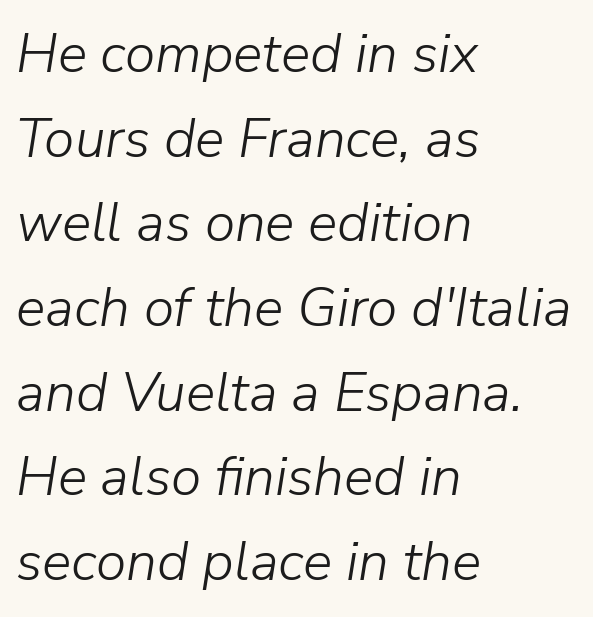
The space between consecutive lines is moderate. There is no visible air inserted between adjacent glyphs. An italicized treatment has been applied to the whole sample. You could not count columns in this text — the font is proportionally spaced.
